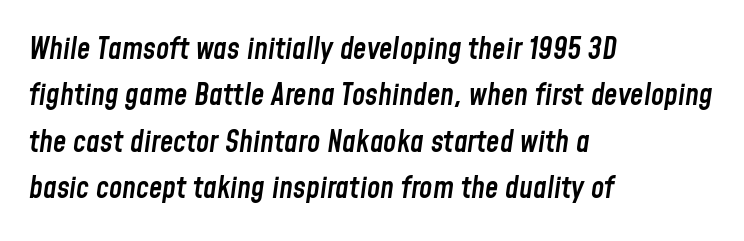
The image shows 30 px semibold, condensed type, italic (leaning right); set left-aligned, normal line spacing (1.55x), normal letter spacing, not underlined; low stroke contrast and a medium x-height.
